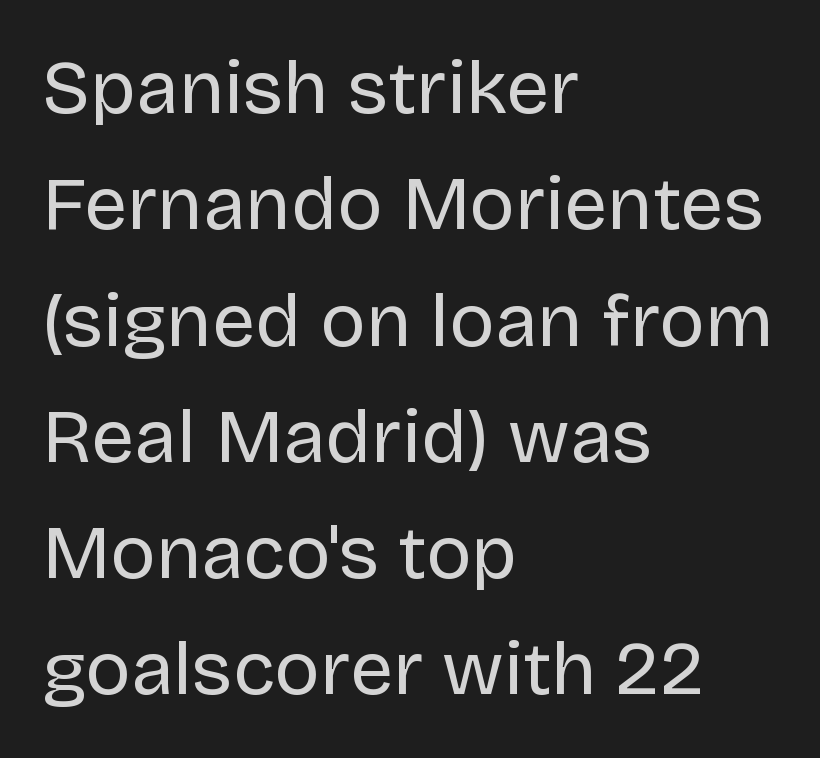
Q: Is the text bold? A: No.
Q: Is the text italic (slanted)? A: No, it is upright.
Q: Is the typeface a serif or a sans-serif typeface? A: Sans-serif.
Q: Is the text underlined? A: No.
Q: How is the paragraph aligned? A: Left-aligned.
Q: Is the spacing between letters normal or unusually wide? A: Normal.
Q: Is the spacing between lines tight, normal or loose? A: Normal.
Q: Width (condensed, normal, or wide)? A: Normal.
Q: Stroke contrast? A: Low.
Q: x-height? A: Large.
Q: Monospaced? A: No.
